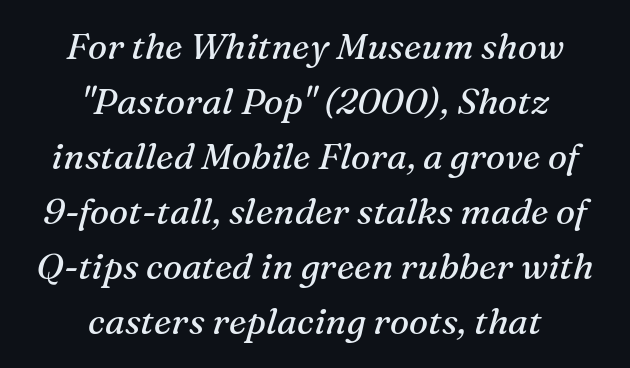
The image shows 36 px regular-weight serif type, italic (leaning right); set centered, normal line spacing (1.53x), normal letter spacing, not underlined; medium stroke contrast and a medium x-height.
